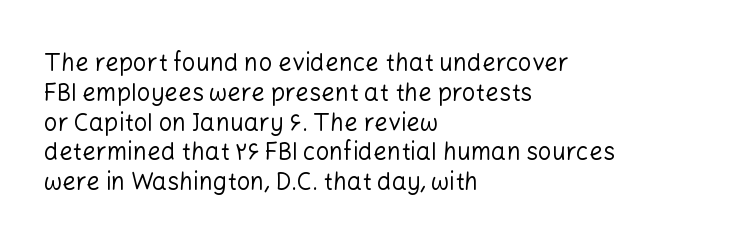
Q: Is the text bold? A: No.
Q: Is the text italic (slanted)? A: No, it is upright.
Q: Is the text underlined? A: No.
Q: How is the paragraph aligned? A: Left-aligned.
Q: Is the spacing between letters normal or unusually wide? A: Normal.
